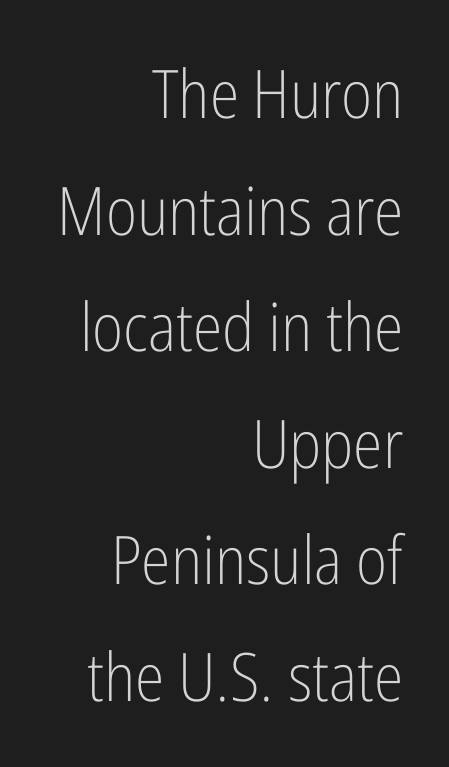
The image shows 67 px light, condensed sans-serif type, upright; set right-aligned, line spacing 1.74x, normal letter spacing, not underlined; low stroke contrast and a medium x-height.
